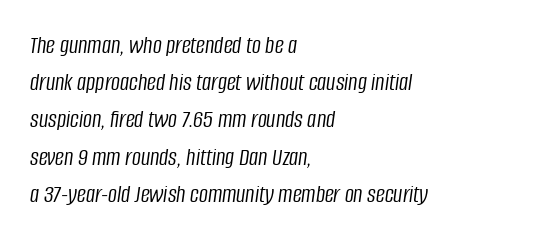
Caption: face not bold, strokes unweighted. Slant detected: the letters are inclined. In CSS terms this would be text-align: left. Compared with typical body copy, the letter spacing here is the same. Letters rest on an invisible, unmarked baseline.
